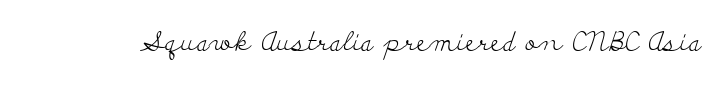
The image shows 26 px text type; set normal letter spacing, not underlined.
